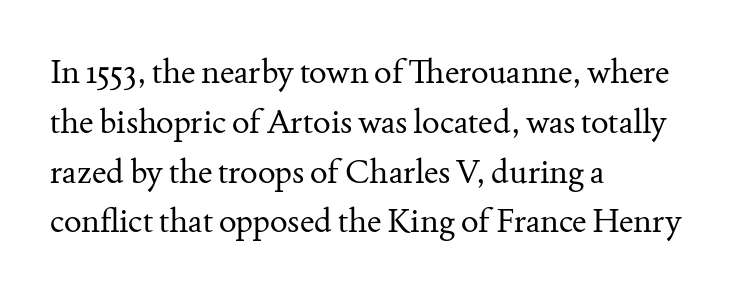
Q: Is the text bold? A: No.
Q: Is the text italic (slanted)? A: No, it is upright.
Q: Is the typeface a serif or a sans-serif typeface? A: Serif.
Q: Is the text underlined? A: No.
Q: How is the paragraph aligned? A: Left-aligned.
Q: Is the spacing between letters normal or unusually wide? A: Normal.
Q: Is the spacing between lines tight, normal or loose? A: Normal.
Q: Width (condensed, normal, or wide)? A: Normal.
Q: Stroke contrast? A: Medium.
Q: x-height? A: Small.
Q: Monospaced? A: No.
